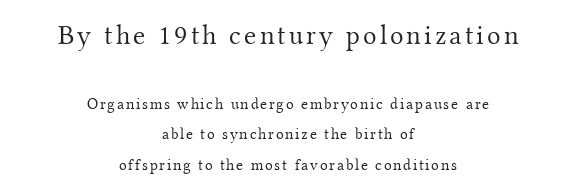
{"serif": "yes", "italic": "no", "bold": "no", "weight": "light", "width": "normal", "stroke_contrast": "medium", "x_height": "small", "monospaced": "no", "underline": "no", "align": "center", "line_spacing": "loose", "line_spacing_ratio": 1.91, "larger_block": "first", "size_ratio": 1.75, "glyph_px": 28}
